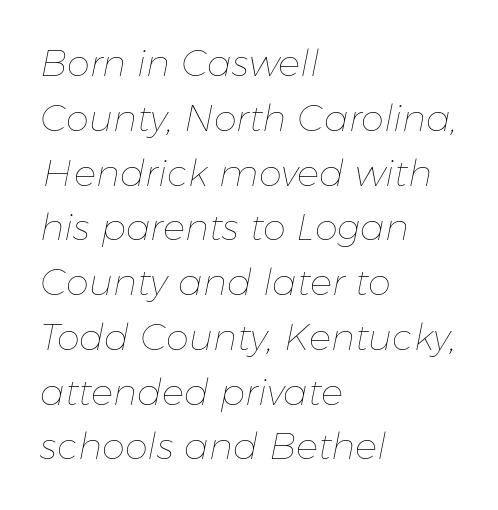
{"italic": "yes", "lean": "right", "slant_degrees": 11, "bold": "no", "weight": "thin", "width": "normal", "stroke_contrast": "low", "x_height": "medium", "monospaced": "no", "underline": "no", "align": "left", "line_spacing": "normal", "line_spacing_ratio": 1.48, "letter_spacing": "normal", "letter_spacing_em": 0.0, "glyph_px": 37}
